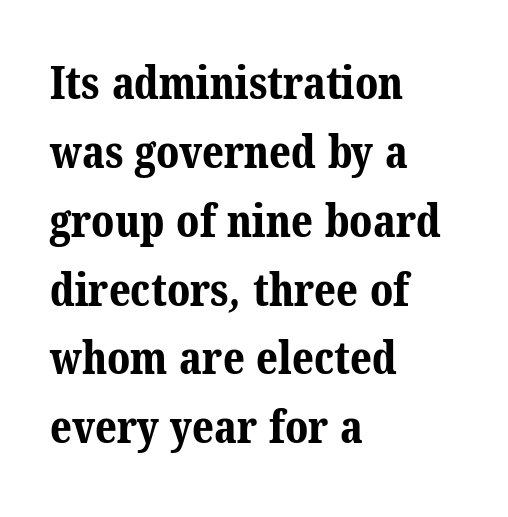
Here the designer chose a conventional face with non-uniform glyph widths. Every row of glyphs begins at an identical x-position on the left. Look at the tracking — it's just the regular setting, nothing added. No word sits above an underline. Note: serifs present on the glyphs.
